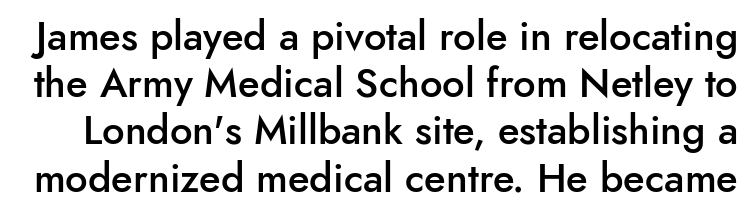
The image shows 40 px semibold sans-serif type, upright; set line spacing 1.18x, normal letter spacing, not underlined; low stroke contrast and a small x-height.
